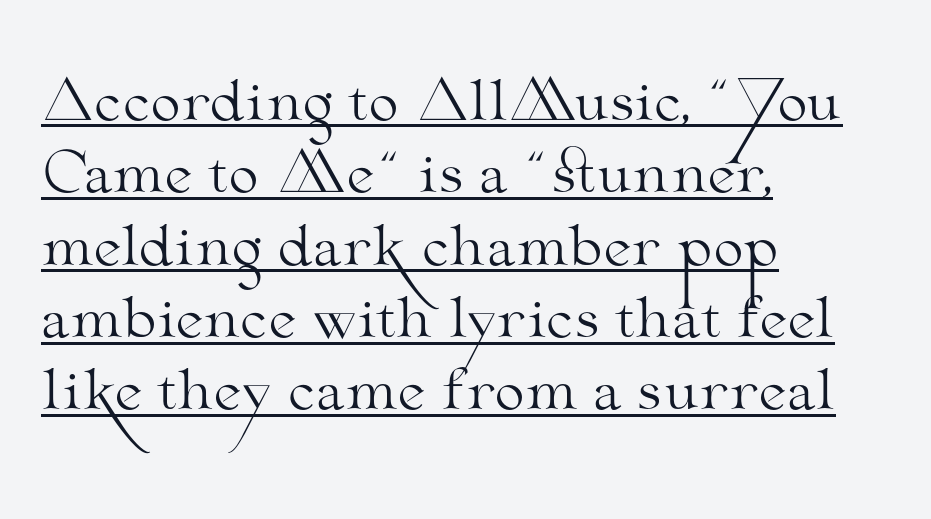
The image shows 54 px light, wide serif type, upright; set left-aligned, normal line spacing (1.34x), normal letter spacing, underlined; medium stroke contrast and a small x-height.
